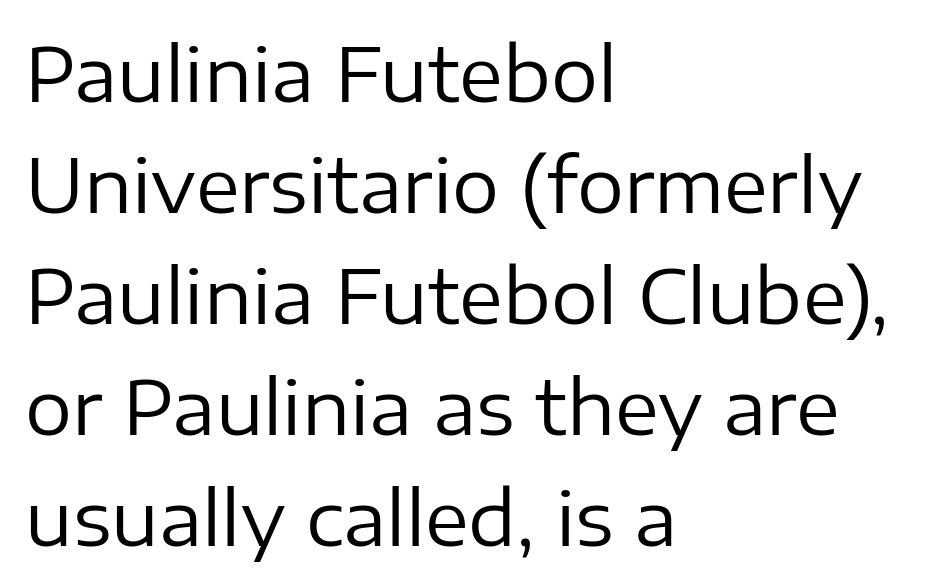
{"serif": "no", "italic": "no", "bold": "no", "weight": "regular", "width": "normal", "stroke_contrast": "low", "x_height": "medium", "monospaced": "no", "underline": "no", "align": "left", "line_spacing": "normal", "line_spacing_ratio": 1.5, "letter_spacing": "normal", "letter_spacing_em": 0.0, "glyph_px": 74}
